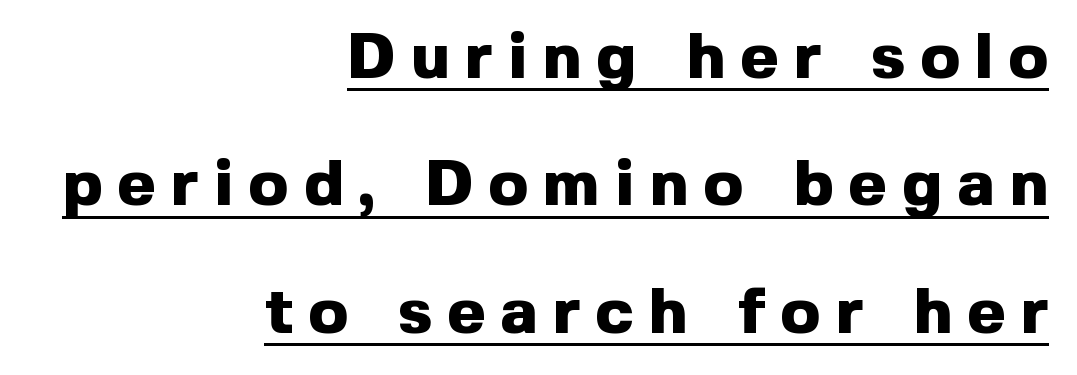
Q: Is the text bold? A: Yes.
Q: Is the text italic (slanted)? A: No, it is upright.
Q: Is the typeface a serif or a sans-serif typeface? A: Sans-serif.
Q: Is the text underlined? A: Yes.
Q: How is the paragraph aligned? A: Right-aligned.
Q: Is the spacing between letters normal or unusually wide? A: Unusually wide.
Q: Is the spacing between lines tight, normal or loose? A: Loose.
Q: Width (condensed, normal, or wide)? A: Normal.
Q: x-height? A: Medium.
Q: Monospaced? A: No.
